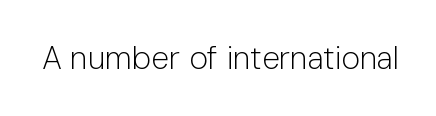
{"serif": "no", "italic": "no", "bold": "no", "weight": "light", "width": "normal", "stroke_contrast": "low", "x_height": "medium", "monospaced": "no", "underline": "no", "letter_spacing": "normal", "letter_spacing_em": 0.0, "glyph_px": 32}
